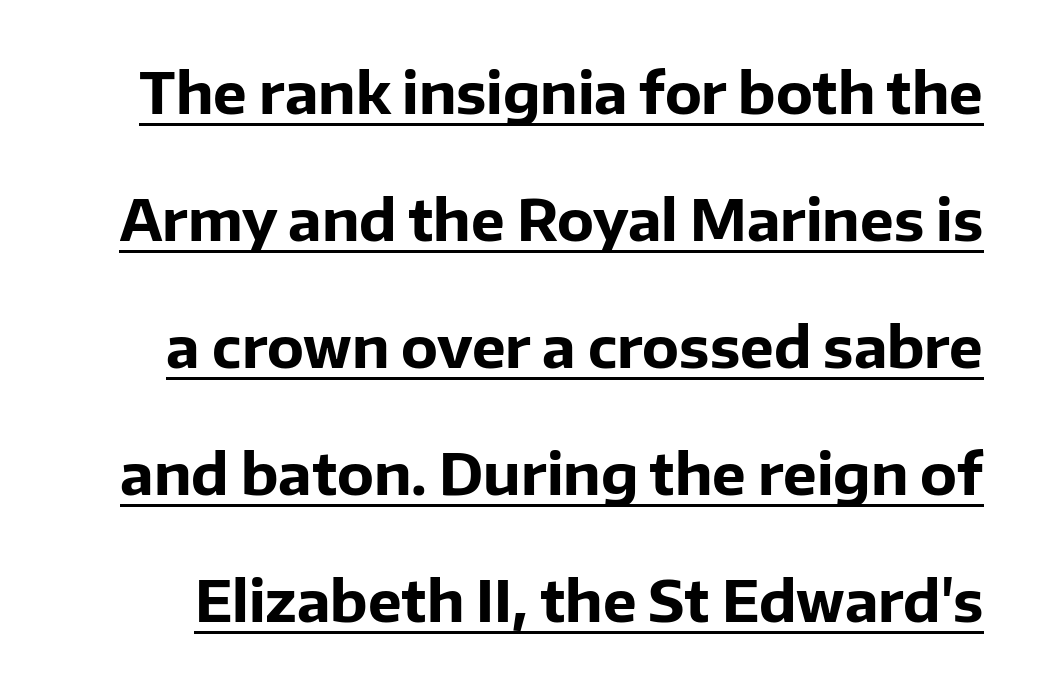
Q: Is the text bold? A: Yes.
Q: Is the text italic (slanted)? A: No, it is upright.
Q: Is the typeface a serif or a sans-serif typeface? A: Sans-serif.
Q: Is the text underlined? A: Yes.
Q: Is the spacing between letters normal or unusually wide? A: Normal.
Q: Is the spacing between lines tight, normal or loose? A: Loose.
Q: Width (condensed, normal, or wide)? A: Normal.
Q: Stroke contrast? A: Low.
Q: x-height? A: Medium.
Q: Monospaced? A: No.
